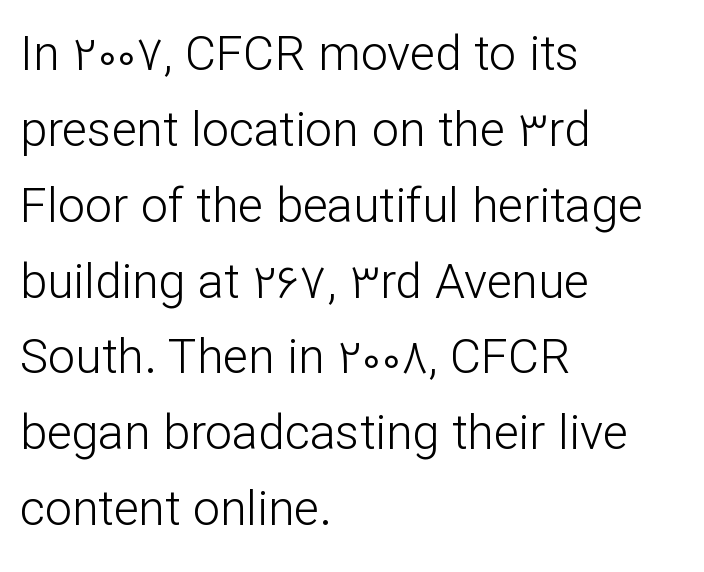
Line spacing here is normal. A clean baseline with only descenders dipping below it. The letters advance in unequal steps, a hallmark of proportional type. Spacing between characters is what you'd get straight out of the box. All the whitespace from short lines collects on the right.
